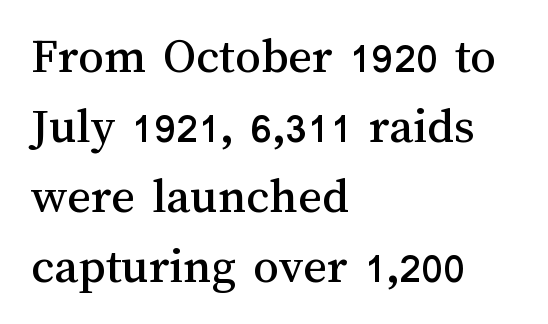
The image shows 51 px text type, upright; set left-aligned, normal line spacing (1.37x), normal letter spacing, not underlined; medium stroke contrast and a medium x-height.
